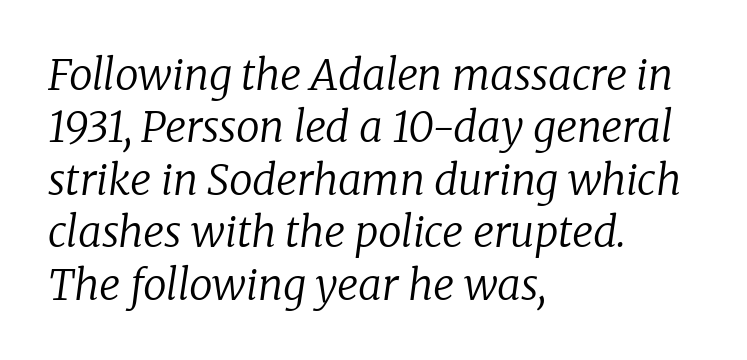
The passage shown leans; its letterforms are oblique. Interline gaps are of average width in this sample. Type without underlining. Caption: standard tracking, unaltered. Does the copy run flush right? No — it runs flush left.
